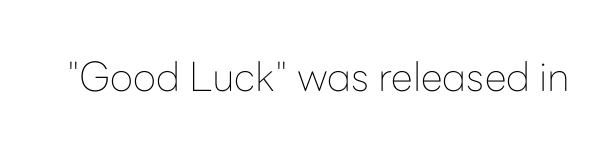
Q: Is the text bold? A: No.
Q: Is the text italic (slanted)? A: No, it is upright.
Q: Is the typeface a serif or a sans-serif typeface? A: Sans-serif.
Q: Is the text underlined? A: No.
Q: Is the spacing between letters normal or unusually wide? A: Normal.
Q: Width (condensed, normal, or wide)? A: Normal.
Q: Stroke contrast? A: Low.
Q: x-height? A: Medium.
Q: Monospaced? A: No.
